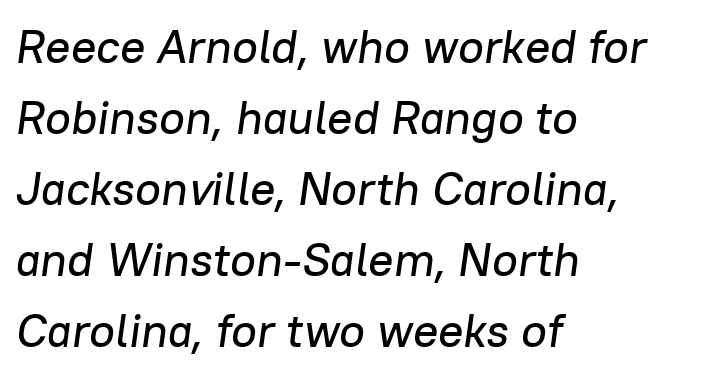
{"italic": "yes", "lean": "right", "slant_degrees": 8, "width": "normal", "stroke_contrast": "low", "x_height": "medium", "monospaced": "no", "underline": "no", "align": "left", "line_spacing": "normal", "line_spacing_ratio": 1.51, "letter_spacing": "normal", "letter_spacing_em": 0.0, "glyph_px": 47}
